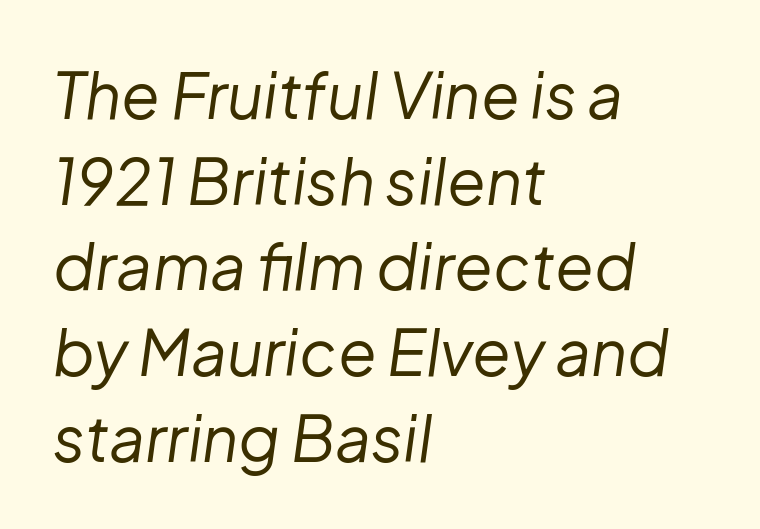
{"italic": "yes", "lean": "right", "slant_degrees": 8, "bold": "no", "weight": "regular", "width": "normal", "stroke_contrast": "low", "x_height": "medium", "monospaced": "no", "underline": "no", "align": "left", "line_spacing": "normal", "line_spacing_ratio": 1.36, "letter_spacing": "normal", "letter_spacing_em": 0.0, "glyph_px": 63}
